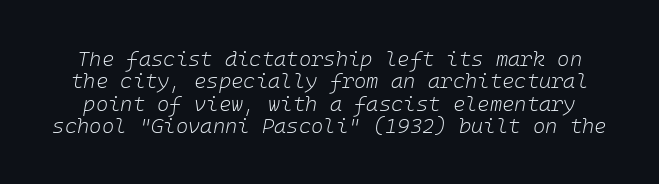
The image shows 21 px text type, italic (leaning right); set tight line spacing (1.06x), normal letter spacing, not underlined.
